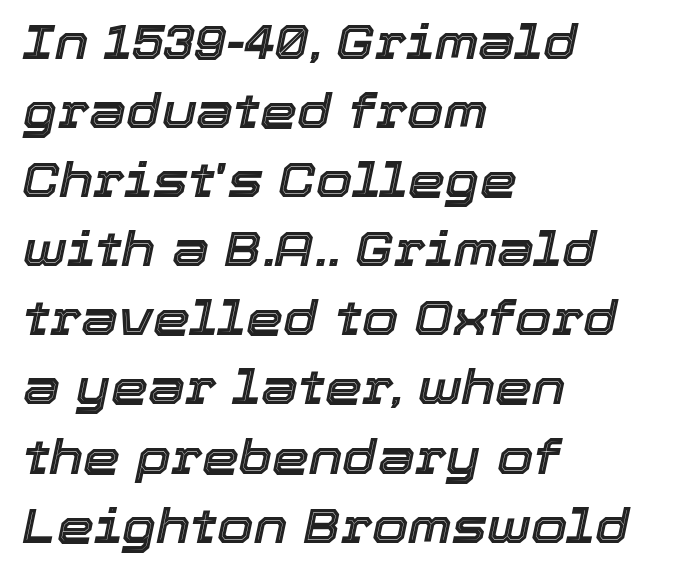
The image shows 47 px text type, italic (leaning right); set left-aligned, normal line spacing (1.47x), normal letter spacing, not underlined; a medium x-height.
